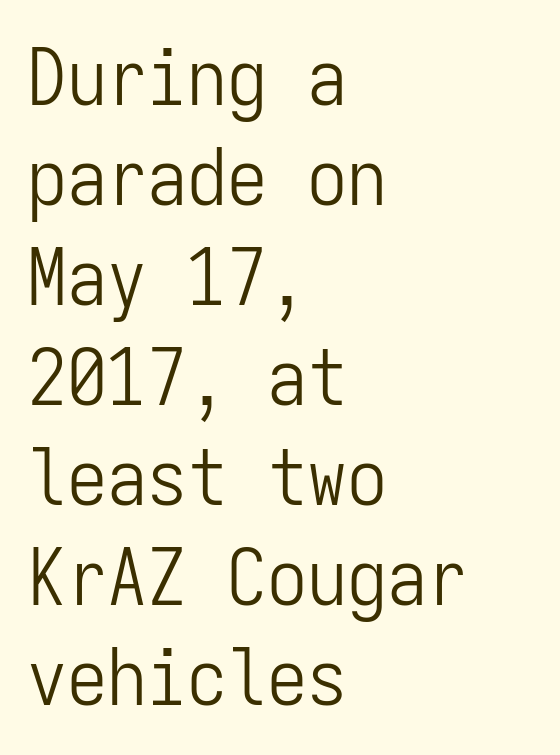
The image shows 80 px light, condensed sans-serif type, upright, monospaced; set left-aligned, normal line spacing (1.25x), normal letter spacing, not underlined; low stroke contrast and a medium x-height.
